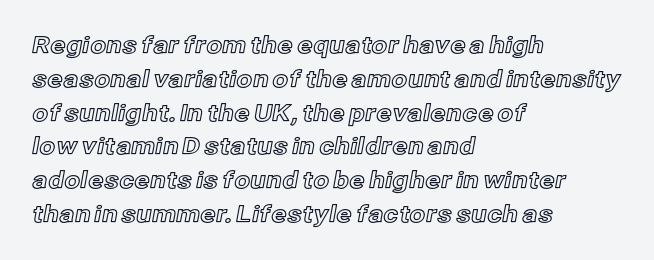
The image shows 23 px text type; set left-aligned, normal line spacing (1.47x), normal letter spacing, not underlined.
